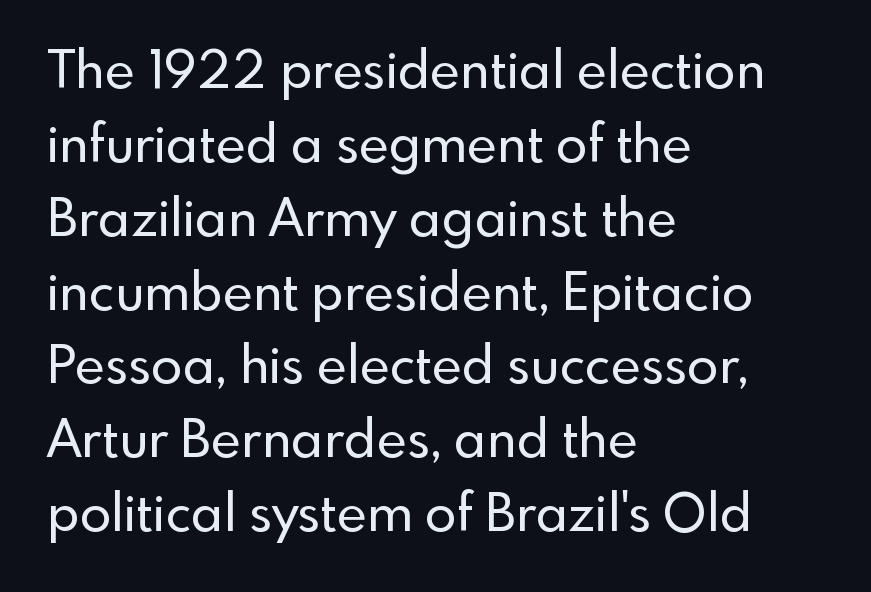
Q: Is the text italic (slanted)? A: No, it is upright.
Q: Is the typeface a serif or a sans-serif typeface? A: Sans-serif.
Q: Is the text underlined? A: No.
Q: How is the paragraph aligned? A: Left-aligned.
Q: Is the spacing between letters normal or unusually wide? A: Normal.
Q: Is the spacing between lines tight, normal or loose? A: Normal.
Q: Width (condensed, normal, or wide)? A: Normal.
Q: x-height? A: Small.
Q: Monospaced? A: No.
